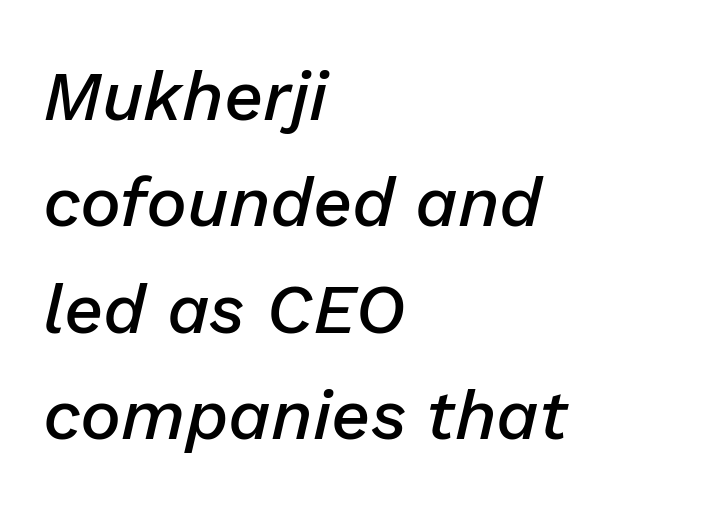
The image shows 69 px semibold type, italic (leaning right); set left-aligned, normal line spacing (1.54x), normal letter spacing, not underlined; low stroke contrast and a medium x-height.
